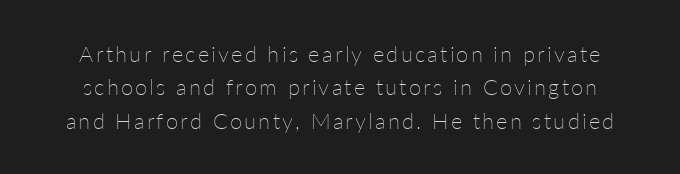
The image shows 22 px text type, upright; set normal line spacing (1.52x), not underlined.
